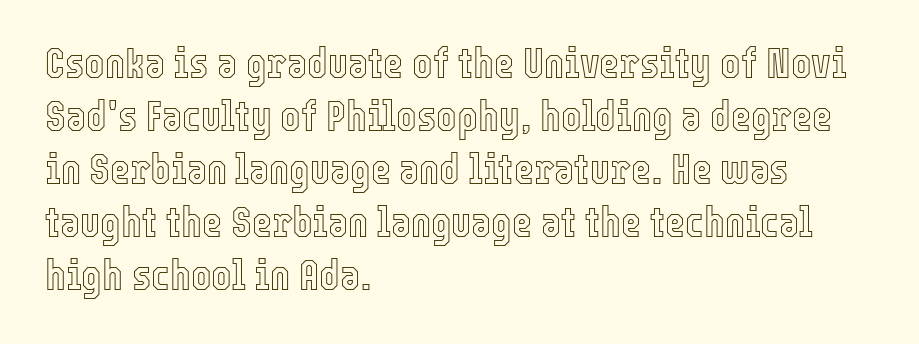
The image shows 43 px condensed type, upright; set left-aligned, line spacing 1.23x, normal letter spacing, not underlined; a medium x-height.
